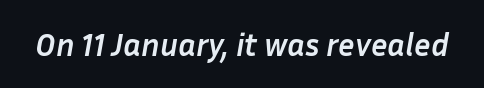
The image shows 32 px semibold type, italic (leaning right); set normal letter spacing, not underlined; low stroke contrast and a medium x-height.
